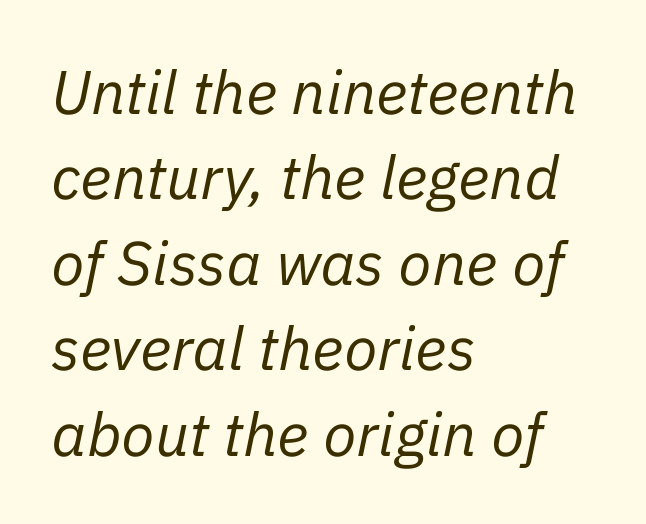
{"italic": "yes", "lean": "right", "slant_degrees": 11, "bold": "no", "weight": "regular", "width": "normal", "stroke_contrast": "low", "x_height": "medium", "monospaced": "no", "underline": "no", "align": "left", "line_spacing": "normal", "line_spacing_ratio": 1.4, "letter_spacing": "normal", "letter_spacing_em": 0.0, "glyph_px": 61}
